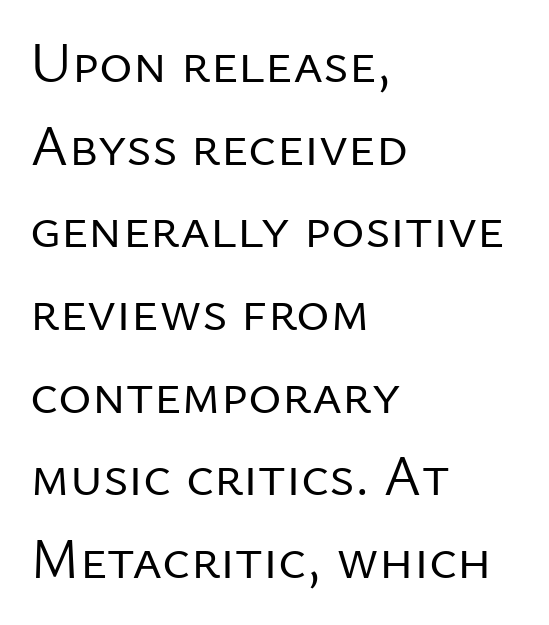
The image shows 57 px regular-weight sans-serif type, upright; set left-aligned, normal line spacing (1.45x), normal letter spacing, not underlined; low stroke contrast and a medium x-height.
